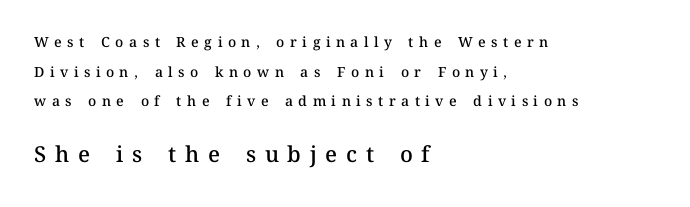
Bigger letters appear in the bottom chunk; the top chunk is reduced. In CSS terms this would be text-align: left. The area under the type is left untouched. The block of text is sparse from top to bottom, with ample space between rows. Is the type bold? Partly — it's a semibold, heavier than regular but not fully bold. Ordinary non-slanted type is in use.
